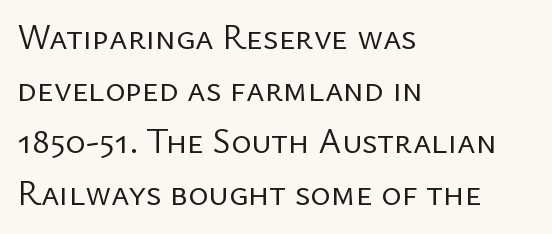
The image shows 35 px regular-weight sans-serif type, upright; set left-aligned, normal line spacing (1.49x), normal letter spacing, not underlined; low stroke contrast and a medium x-height.
